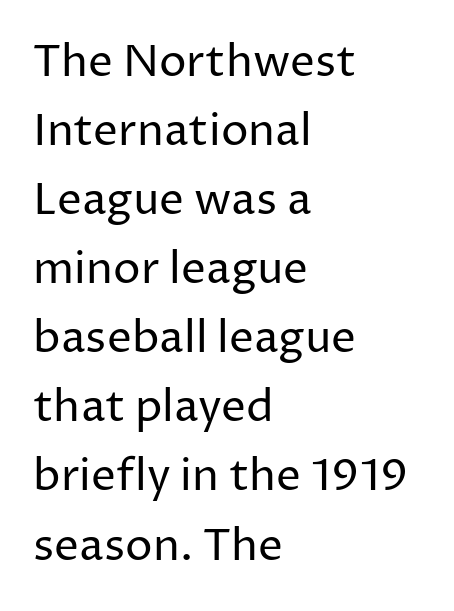
{"serif": "no", "italic": "no", "bold": "no", "weight": "regular", "width": "normal", "stroke_contrast": "low", "x_height": "medium", "monospaced": "no", "underline": "no", "align": "left", "line_spacing": "normal", "line_spacing_ratio": 1.57, "letter_spacing": "normal", "letter_spacing_em": 0.0, "glyph_px": 44}
